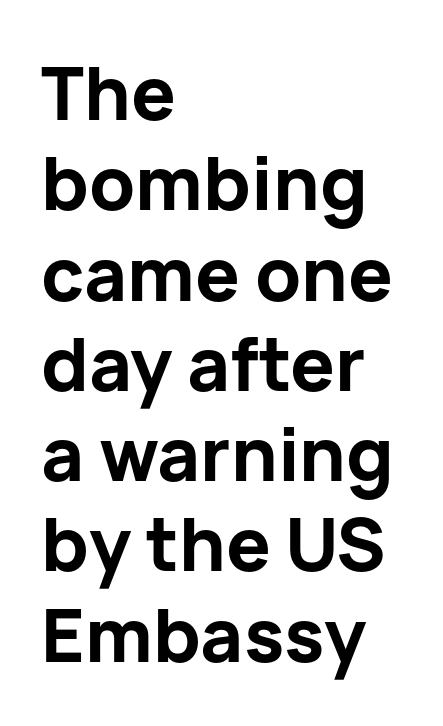
The type sits square on the baseline with zero lean. Note: no serifs on the glyphs. Students, this is bold: see how much ink each stroke carries. Here the designer chose a conventional face with non-uniform glyph widths.
